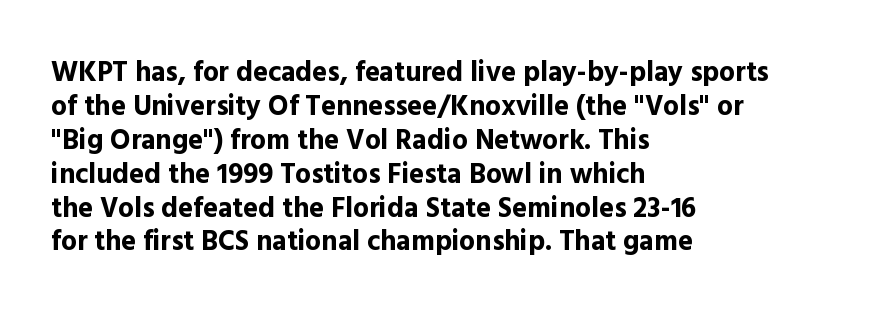
A sans-serif font was chosen for this passage. The gap between lines stays unmarked. The lettering stays uniformly vertical, giving the passage a roman look. This sample has the flowing, uneven cadence of proportional lettering. Here the glyphs are tracked normally, forming tight word shapes. Horizontal alignment here is leftward, the default for most running prose.
